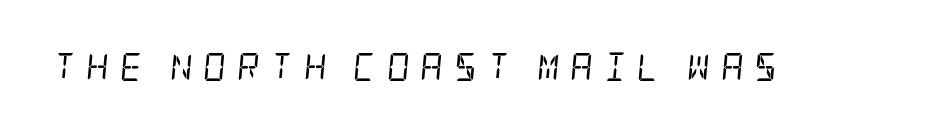
Q: Is the text bold? A: No.
Q: Is the text italic (slanted)? A: Yes, it leans right by about 5 degrees.
Q: Is the typeface a serif or a sans-serif typeface? A: Serif.
Q: Is the text underlined? A: No.
Q: Is the spacing between letters normal or unusually wide? A: Unusually wide.
Q: Width (condensed, normal, or wide)? A: Condensed.
Q: Stroke contrast? A: Low.
Q: x-height? A: Large.
